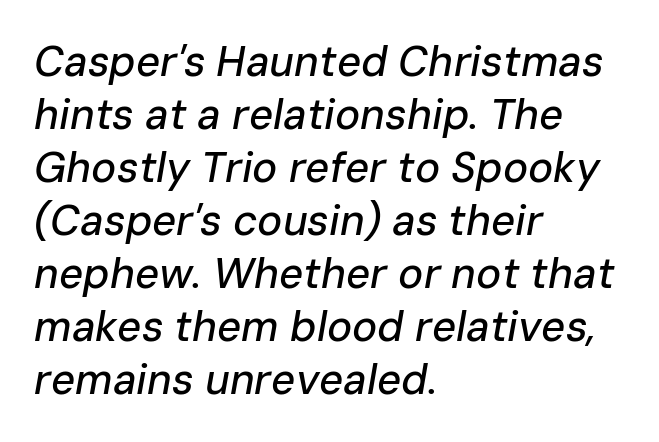
{"italic": "yes", "lean": "right", "slant_degrees": 10, "width": "normal", "stroke_contrast": "low", "x_height": "medium", "monospaced": "no", "underline": "no", "align": "left", "line_spacing": "normal", "line_spacing_ratio": 1.26, "letter_spacing": "normal", "letter_spacing_em": 0.0, "glyph_px": 42}
